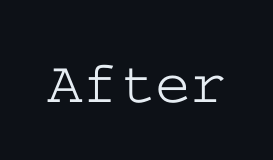
Q: Is the text italic (slanted)? A: No, it is upright.
Q: Is the typeface a serif or a sans-serif typeface? A: Serif.
Q: Is the text underlined? A: No.
Q: Is the spacing between letters normal or unusually wide? A: Normal.
Q: Width (condensed, normal, or wide)? A: Wide.
Q: Stroke contrast? A: Low.
Q: x-height? A: Medium.
